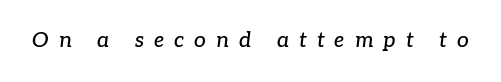
Q: Is the text italic (slanted)? A: Yes, it leans right by about 7 degrees.
Q: Is the text underlined? A: No.
Q: Is the spacing between letters normal or unusually wide? A: Unusually wide.
